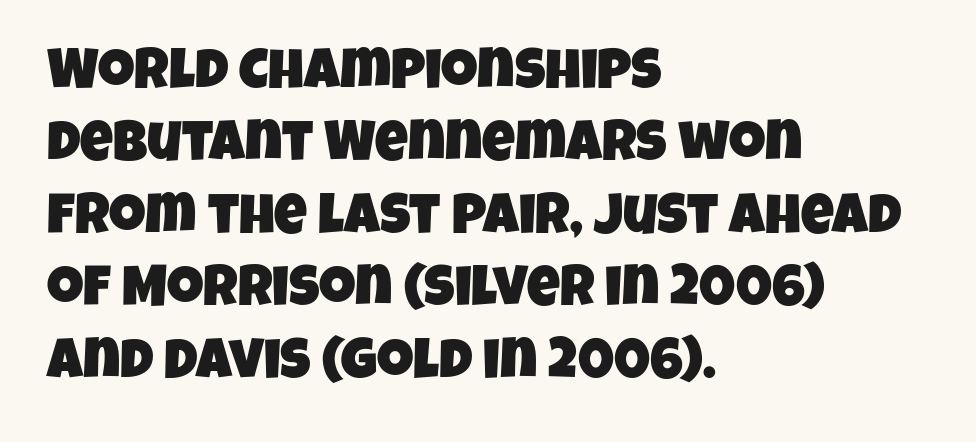
The image shows 57 px condensed sans-serif type; set left-aligned, normal line spacing (1.27x), normal letter spacing, not underlined; low stroke contrast and a large x-height.
